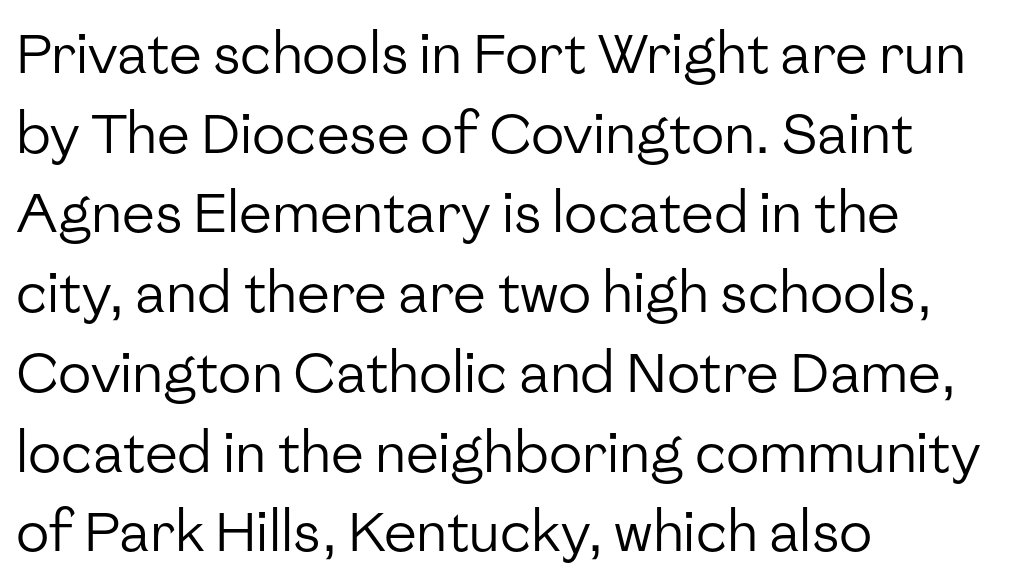
{"serif": "no", "italic": "no", "bold": "no", "weight": "regular", "width": "normal", "stroke_contrast": "low", "x_height": "medium", "monospaced": "no", "underline": "no", "align": "left", "line_spacing": "normal", "line_spacing_ratio": 1.45, "letter_spacing": "normal", "letter_spacing_em": 0.0, "glyph_px": 55}
